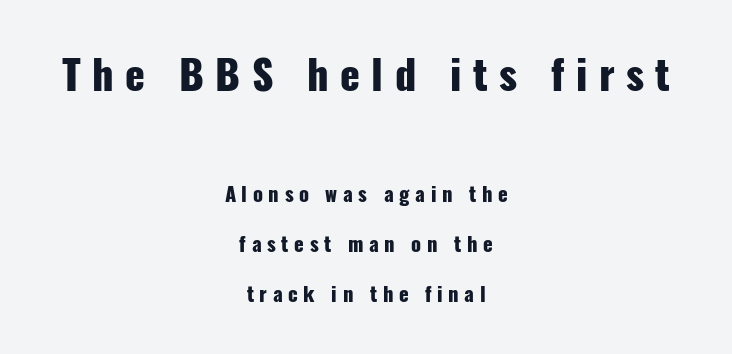
The image shows 41 px heavy, condensed sans-serif type, upright; set centered, loose line spacing (2.48x), unusually wide letter spacing (+0.28 em), not underlined; the first (top) block is 2.05x larger; low stroke contrast and a medium x-height.
